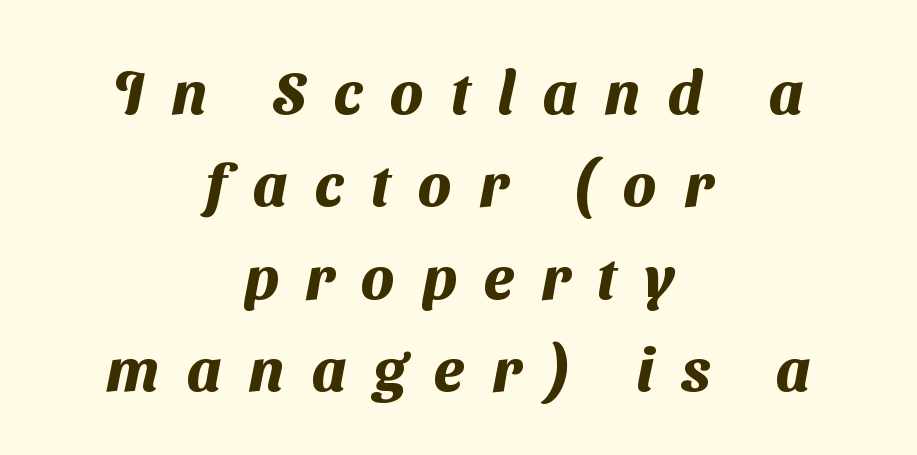
{"serif": "no", "bold": "yes", "weight": "heavy", "width": "normal", "stroke_contrast": "medium", "x_height": "medium", "monospaced": "no", "underline": "no", "align": "center", "line_spacing": "normal", "line_spacing_ratio": 1.54, "letter_spacing": "wide", "letter_spacing_em": 0.46, "glyph_px": 60}
